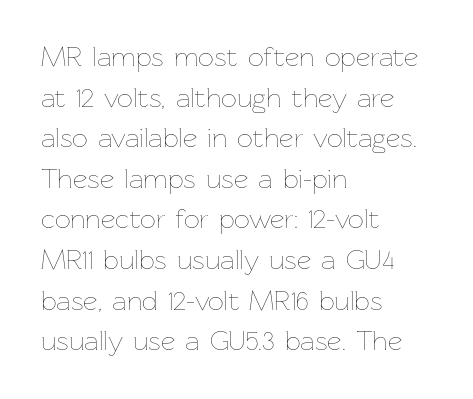
Q: Is the text bold? A: No.
Q: Is the text italic (slanted)? A: No, it is upright.
Q: Is the text underlined? A: No.
Q: How is the paragraph aligned? A: Left-aligned.
Q: Is the spacing between letters normal or unusually wide? A: Normal.
Q: Is the spacing between lines tight, normal or loose? A: Normal.
Q: Width (condensed, normal, or wide)? A: Normal.
Q: Stroke contrast? A: Low.
Q: x-height? A: Medium.
Q: Monospaced? A: No.
